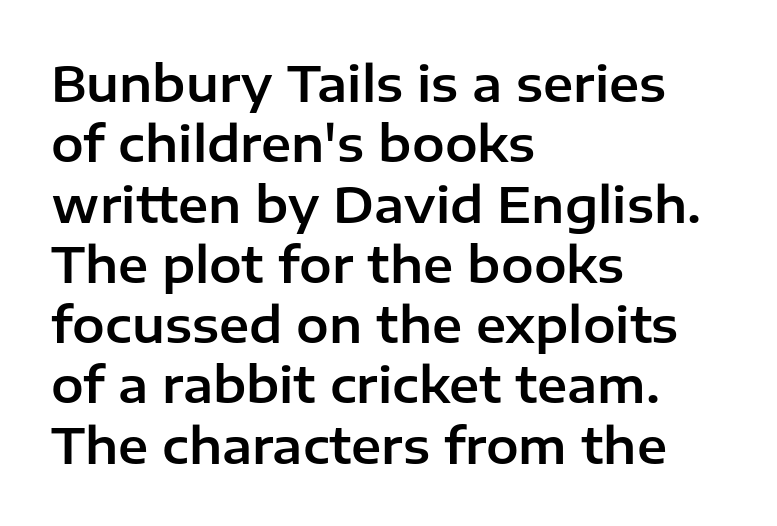
{"serif": "no", "italic": "no", "width": "normal", "stroke_contrast": "low", "x_height": "medium", "monospaced": "no", "underline": "no", "align": "left", "line_spacing_ratio": 1.23, "letter_spacing": "normal", "letter_spacing_em": 0.0, "glyph_px": 49}
